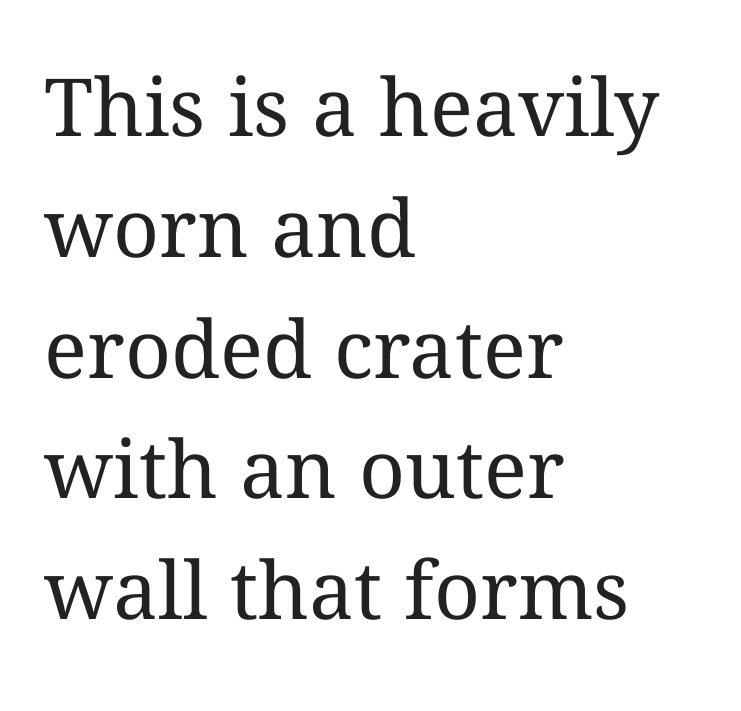
Q: Is the text bold? A: No.
Q: Is the text italic (slanted)? A: No, it is upright.
Q: Is the text underlined? A: No.
Q: How is the paragraph aligned? A: Left-aligned.
Q: Is the spacing between letters normal or unusually wide? A: Normal.
Q: Is the spacing between lines tight, normal or loose? A: Normal.
Q: Width (condensed, normal, or wide)? A: Normal.
Q: Stroke contrast? A: Medium.
Q: x-height? A: Medium.
Q: Monospaced? A: No.
